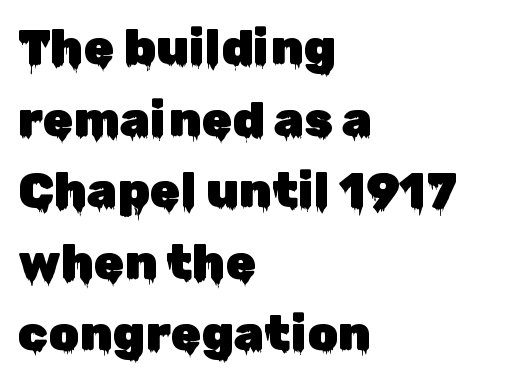
The image shows 49 px sans-serif type, upright; set left-aligned, normal line spacing (1.46x), normal letter spacing, not underlined; low stroke contrast and a medium x-height.
